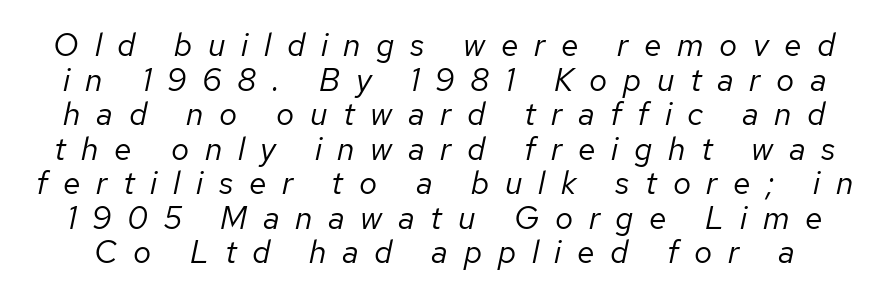
The image shows 32 px regular-weight type, italic (leaning right); set tight line spacing (1.08x), unusually wide letter spacing (+0.49 em), not underlined; low stroke contrast and a medium x-height.
